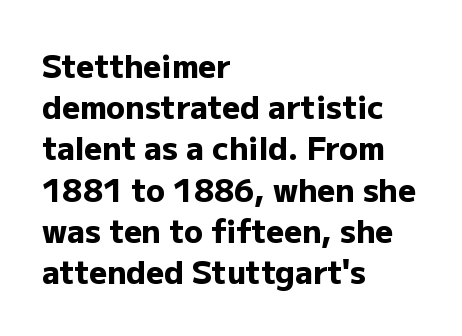
Q: Is the text bold? A: Yes.
Q: Is the text italic (slanted)? A: No, it is upright.
Q: Is the typeface a serif or a sans-serif typeface? A: Sans-serif.
Q: Is the text underlined? A: No.
Q: How is the paragraph aligned? A: Left-aligned.
Q: Is the spacing between letters normal or unusually wide? A: Normal.
Q: Is the spacing between lines tight, normal or loose? A: Normal.
Q: Width (condensed, normal, or wide)? A: Normal.
Q: Stroke contrast? A: Low.
Q: x-height? A: Medium.
Q: Monospaced? A: No.
